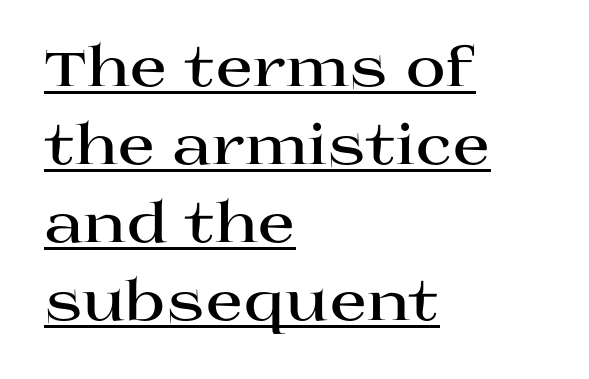
The image shows 55 px bold, wide serif type, upright; set left-aligned, normal line spacing (1.42x), normal letter spacing, underlined; high stroke contrast and a large x-height.
